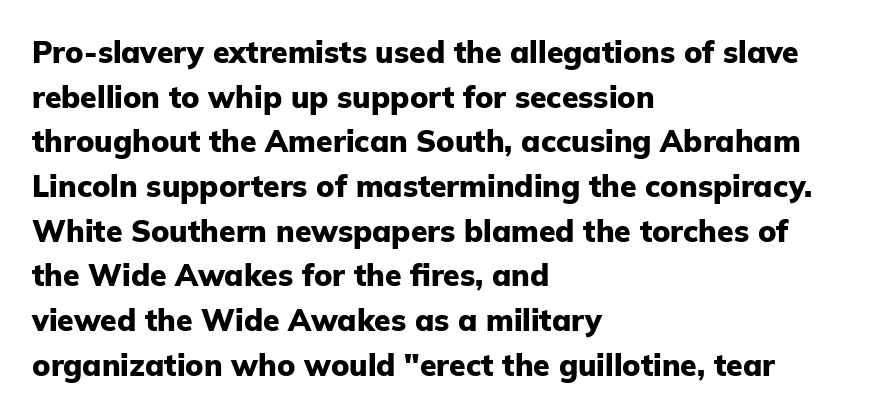
Q: Is the text bold? A: Yes.
Q: Is the text italic (slanted)? A: No, it is upright.
Q: Is the typeface a serif or a sans-serif typeface? A: Sans-serif.
Q: Is the text underlined? A: No.
Q: How is the paragraph aligned? A: Left-aligned.
Q: Is the spacing between letters normal or unusually wide? A: Normal.
Q: Is the spacing between lines tight, normal or loose? A: Normal.
Q: Width (condensed, normal, or wide)? A: Normal.
Q: Stroke contrast? A: Low.
Q: x-height? A: Medium.
Q: Monospaced? A: No.
